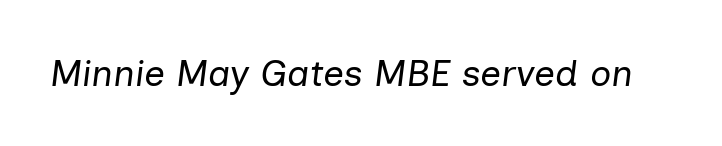
The image shows 37 px regular-weight type, italic (leaning right); set normal letter spacing, not underlined; low stroke contrast and a medium x-height.
